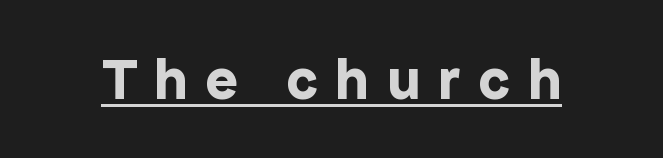
Q: Is the text bold? A: Yes.
Q: Is the text italic (slanted)? A: No, it is upright.
Q: Is the typeface a serif or a sans-serif typeface? A: Sans-serif.
Q: Is the text underlined? A: Yes.
Q: Is the spacing between letters normal or unusually wide? A: Unusually wide.
Q: Width (condensed, normal, or wide)? A: Normal.
Q: x-height? A: Medium.
Q: Monospaced? A: No.
